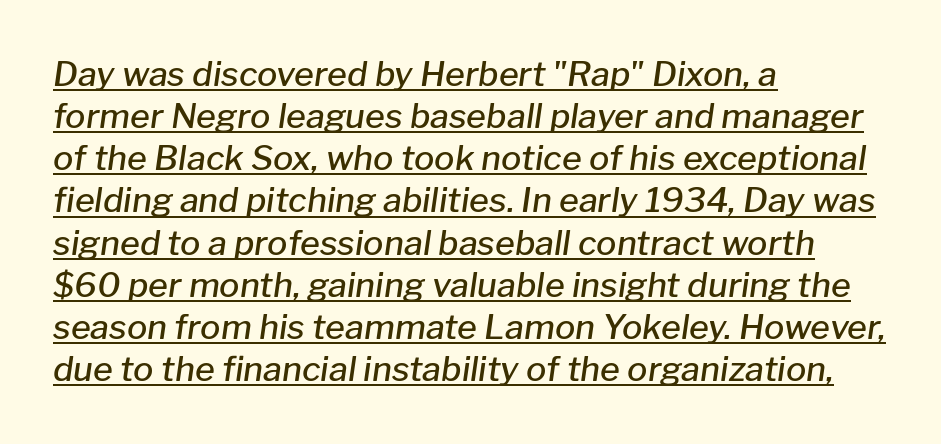
Q: Is the text bold? A: Semi-bold.
Q: Is the text italic (slanted)? A: Yes, it leans right by about 8 degrees.
Q: Is the text underlined? A: Yes.
Q: How is the paragraph aligned? A: Left-aligned.
Q: Is the spacing between letters normal or unusually wide? A: Normal.
Q: Width (condensed, normal, or wide)? A: Normal.
Q: Stroke contrast? A: Low.
Q: x-height? A: Medium.
Q: Monospaced? A: No.
